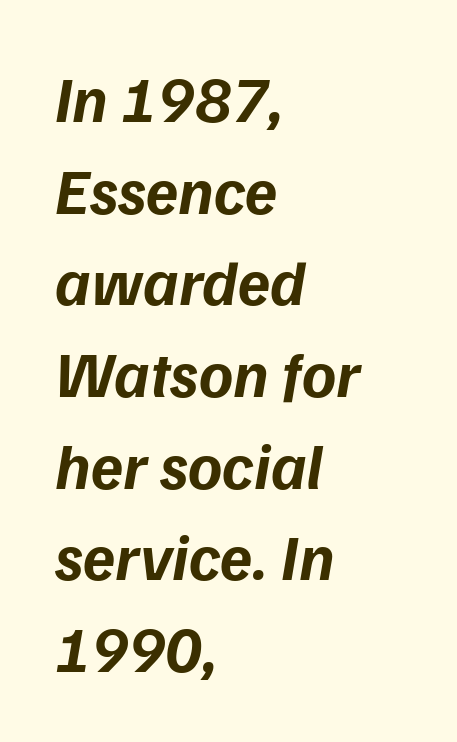
Q: Is the text bold? A: Yes.
Q: Is the text italic (slanted)? A: Yes, it leans right by about 9 degrees.
Q: Is the text underlined? A: No.
Q: How is the paragraph aligned? A: Left-aligned.
Q: Is the spacing between letters normal or unusually wide? A: Normal.
Q: Is the spacing between lines tight, normal or loose? A: Normal.
Q: Width (condensed, normal, or wide)? A: Normal.
Q: Stroke contrast? A: Low.
Q: x-height? A: Medium.
Q: Monospaced? A: No.
